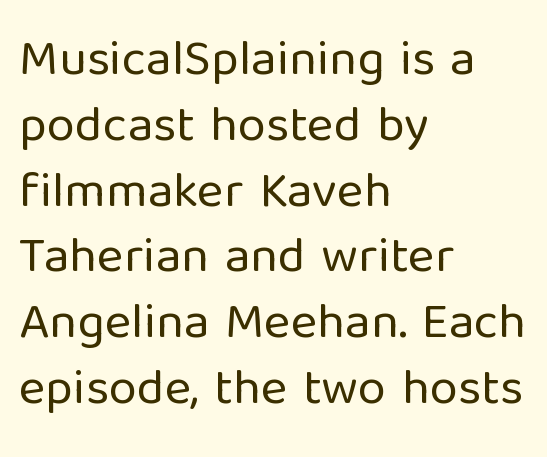
The image shows 51 px regular-weight sans-serif type, upright; set left-aligned, normal line spacing (1.29x), normal letter spacing, not underlined; low stroke contrast and a medium x-height.
